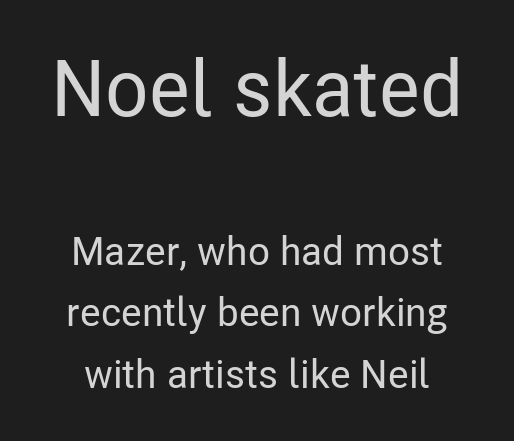
The image shows 79 px condensed sans-serif type, upright; set normal line spacing (1.54x), normal letter spacing, not underlined; the first (top) block is 1.98x larger; low stroke contrast and a medium x-height.
